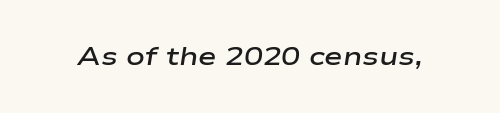
As a designer I'd log this as weight 600, semibold. The letterforms sit shoulder to shoulder at normal distance. The string is rendered with underlining switched off. The letters are slanted; this is an italic face.
